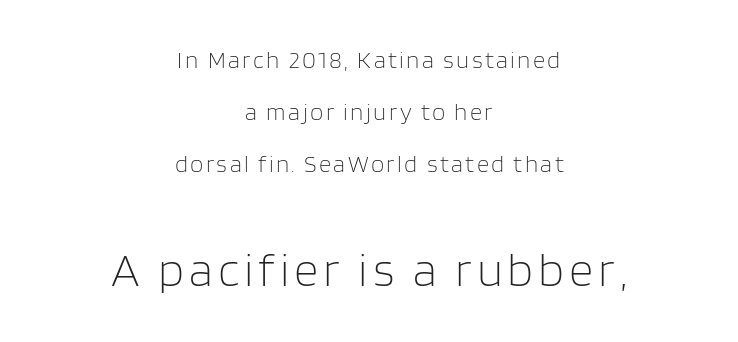
Q: Is the text bold? A: No.
Q: Is the text italic (slanted)? A: No, it is upright.
Q: Is the typeface a serif or a sans-serif typeface? A: Sans-serif.
Q: Is the text underlined? A: No.
Q: How is the paragraph aligned? A: Centered.
Q: Is the spacing between lines tight, normal or loose? A: Loose.
Q: Which block of text is set in a larger size, the first (top) or the second (bottom)? A: The second (bottom) one.
Q: Width (condensed, normal, or wide)? A: Normal.
Q: Stroke contrast? A: Low.
Q: x-height? A: Large.
Q: Monospaced? A: No.
